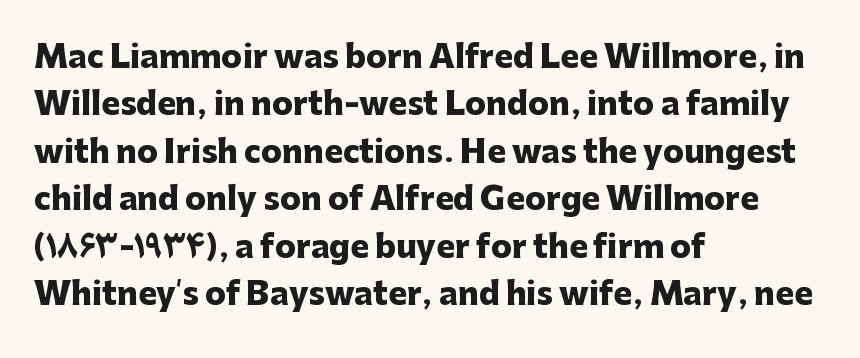
The image shows 31 px heavy sans-serif type, upright; set left-aligned, normal line spacing (1.53x), normal letter spacing, not underlined; low stroke contrast and a medium x-height.
